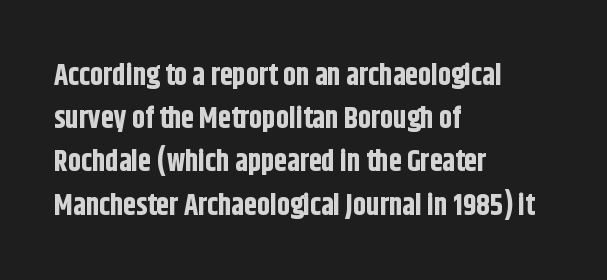
{"serif": "no", "italic": "no", "bold": "yes", "weight": "bold", "width": "condensed", "stroke_contrast": "low", "x_height": "large", "monospaced": "no", "underline": "no", "align": "left", "line_spacing": "normal", "line_spacing_ratio": 1.49, "letter_spacing": "normal", "letter_spacing_em": 0.0, "glyph_px": 29}
